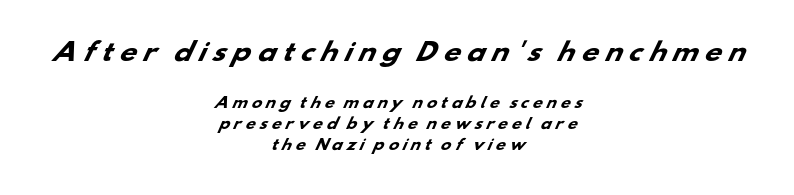
The image shows 24 px bold type; set centered, normal line spacing (1.52x), unusually wide letter spacing (+0.24 em), not underlined; the first (top) block is 1.71x larger.
